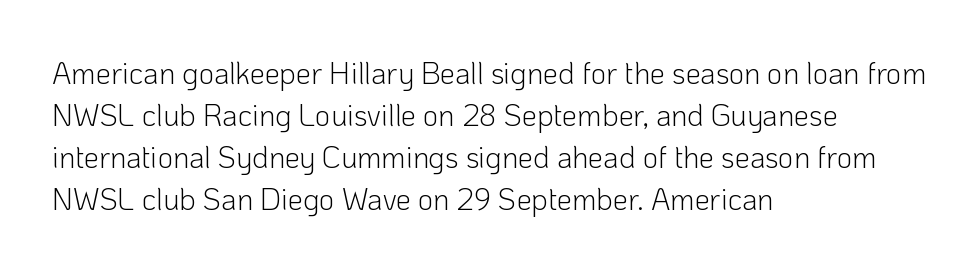
The image shows 30 px light sans-serif type, upright; set left-aligned, normal line spacing (1.4x), normal letter spacing, not underlined; low stroke contrast and a medium x-height.
